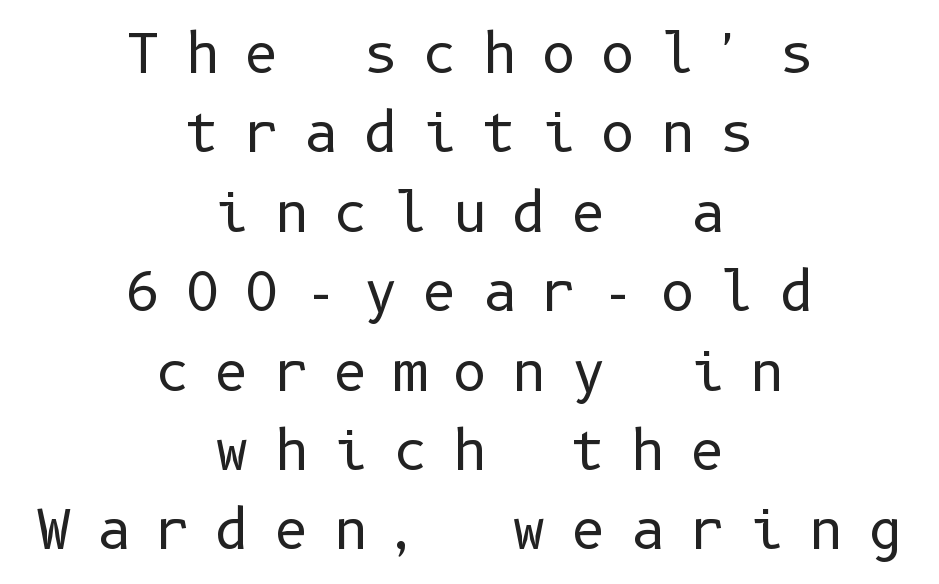
The image shows 54 px regular-weight sans-serif type, upright; set centered, normal line spacing (1.47x), unusually wide letter spacing (+0.45 em), not underlined; low stroke contrast and a medium x-height.
